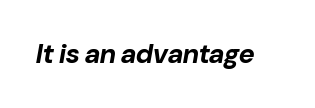
Q: Is the text bold? A: Yes.
Q: Is the text italic (slanted)? A: Yes, it leans right by about 10 degrees.
Q: Is the text underlined? A: No.
Q: Is the spacing between letters normal or unusually wide? A: Normal.
